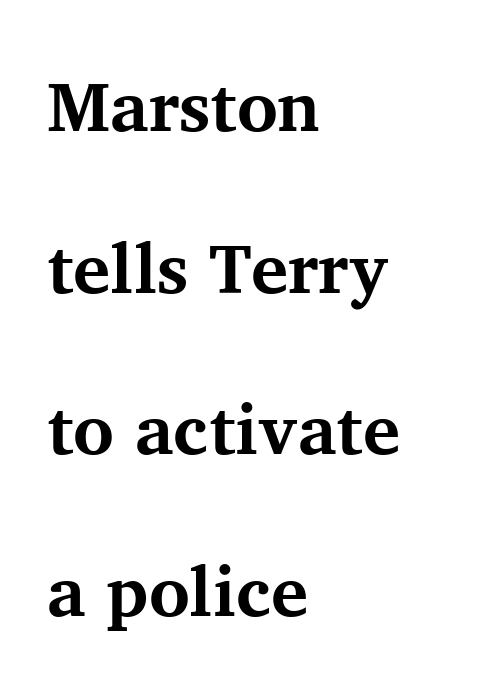
The letters are bold, with thick, heavy strokes. A bare baseline throughout the passage. The passage shown is typed in a proportional face where columns would drift. The designer went with a serif here, giving each stem small feet.
